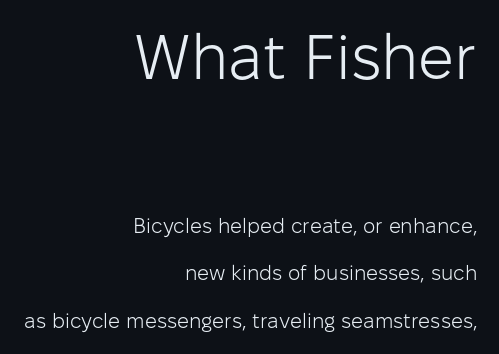
The image shows 63 px light sans-serif type, upright; set right-aligned, loose line spacing (2.25x), normal letter spacing, not underlined; the first (top) block is 3.0x larger; low stroke contrast and a medium x-height.
